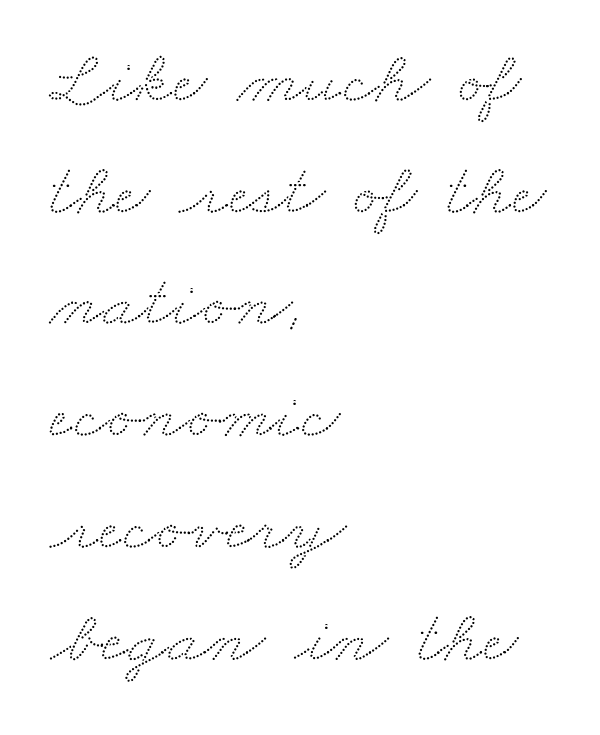
The image shows 75 px wide type; set left-aligned, normal line spacing (1.49x), normal letter spacing, not underlined; low stroke contrast and a small x-height.
